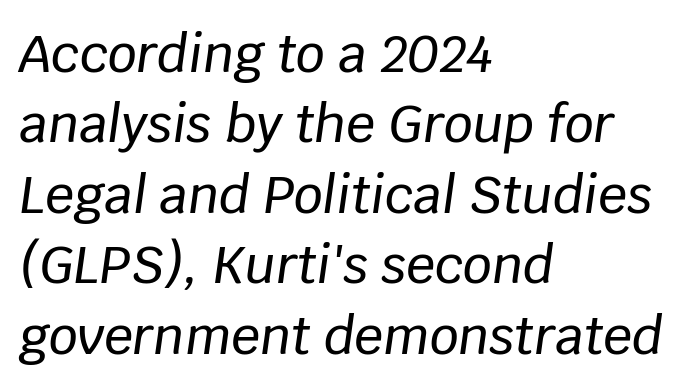
Is there much room between lines? A standard amount, neither cramped nor airy. The tracking reads as untouched default to a designer's eye. The whole block is typeset with a tilt. Is this a fixed-width face? No — the glyphs have proportional, varying widths.
